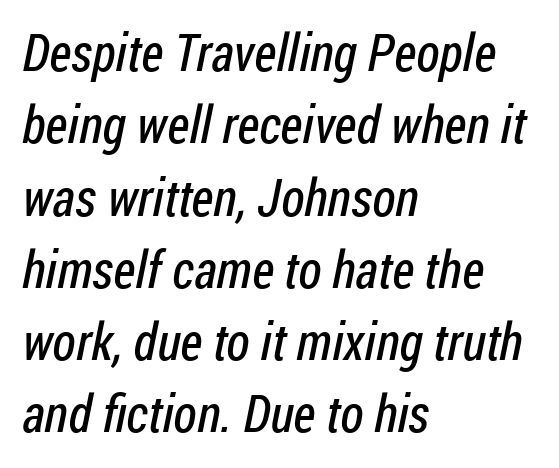
Examine the stroke ends and you'll find no serifs. Each letter keeps its own natural width here, so spacing adapts to shape. Letter spacing: default. The rag falls on the right side of this text block.
